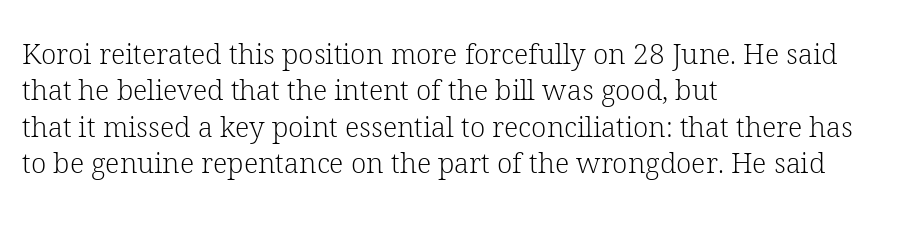
Q: Is the text bold? A: No.
Q: Is the text italic (slanted)? A: No, it is upright.
Q: Is the typeface a serif or a sans-serif typeface? A: Serif.
Q: Is the text underlined? A: No.
Q: How is the paragraph aligned? A: Left-aligned.
Q: Is the spacing between letters normal or unusually wide? A: Normal.
Q: Is the spacing between lines tight, normal or loose? A: Normal.
Q: Width (condensed, normal, or wide)? A: Normal.
Q: Stroke contrast? A: Low.
Q: x-height? A: Medium.
Q: Monospaced? A: No.
